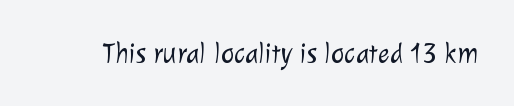
Q: Is the text bold? A: No.
Q: Is the typeface a serif or a sans-serif typeface? A: Sans-serif.
Q: Is the text underlined? A: No.
Q: Is the spacing between letters normal or unusually wide? A: Normal.
Q: Width (condensed, normal, or wide)? A: Normal.
Q: Stroke contrast? A: Low.
Q: x-height? A: Medium.
Q: Monospaced? A: No.
